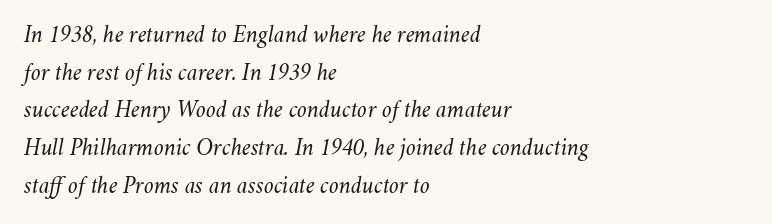
Q: Is the text bold? A: No.
Q: Is the text italic (slanted)? A: Yes, it leans right by about 11 degrees.
Q: Is the text underlined? A: No.
Q: How is the paragraph aligned? A: Left-aligned.
Q: Is the spacing between letters normal or unusually wide? A: Normal.
Q: Is the spacing between lines tight, normal or loose? A: Normal.
